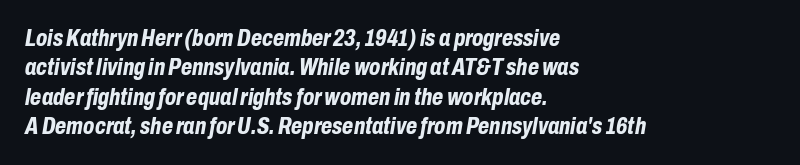
{"italic": "yes", "lean": "right", "slant_degrees": 10, "bold": "yes", "underline": "no", "align": "left", "line_spacing": "normal", "line_spacing_ratio": 1.28, "letter_spacing": "normal", "letter_spacing_em": 0.0, "glyph_px": 23}
